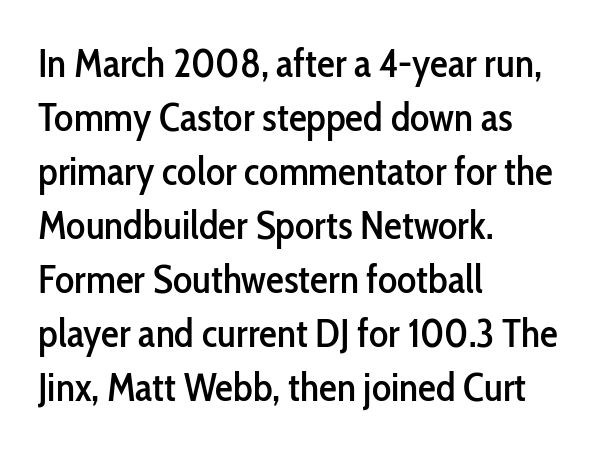
The letters advance in unequal steps, a hallmark of proportional type. A student would call this left alignment; a typographer would say flush left, rag right. The rendering shows plain stroke endings on the letterforms — a sans-serif design. Regular leading. Only glyphs here, with clear space below each row.
